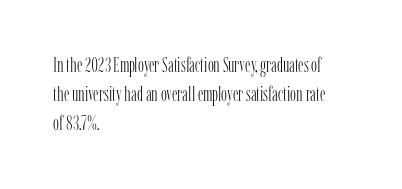
Q: Is the text bold? A: No.
Q: Is the text italic (slanted)? A: No, it is upright.
Q: Is the text underlined? A: No.
Q: How is the paragraph aligned? A: Left-aligned.
Q: Is the spacing between letters normal or unusually wide? A: Normal.
Q: Is the spacing between lines tight, normal or loose? A: Normal.
